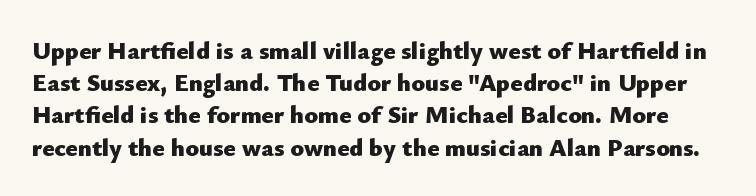
{"italic": "no", "bold": "yes", "underline": "no", "line_spacing": "normal", "line_spacing_ratio": 1.29, "letter_spacing": "normal", "letter_spacing_em": 0.0, "glyph_px": 25}
